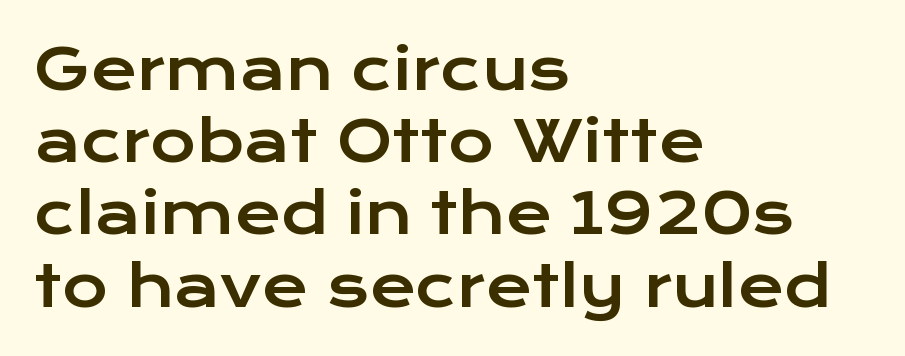
Q: Is the text italic (slanted)? A: No, it is upright.
Q: Is the typeface a serif or a sans-serif typeface? A: Sans-serif.
Q: Is the text underlined? A: No.
Q: How is the paragraph aligned? A: Left-aligned.
Q: Is the spacing between letters normal or unusually wide? A: Normal.
Q: Is the spacing between lines tight, normal or loose? A: Normal.
Q: Width (condensed, normal, or wide)? A: Wide.
Q: Stroke contrast? A: Low.
Q: x-height? A: Medium.
Q: Monospaced? A: No.
